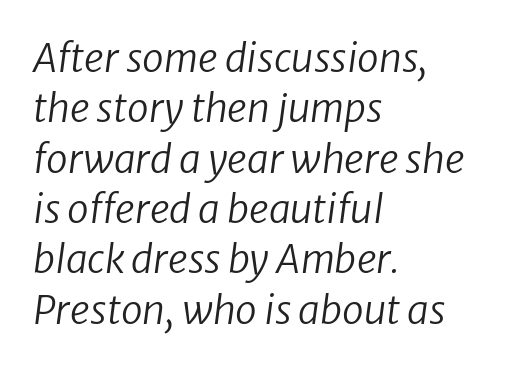
The image shows 39 px regular-weight type, italic (leaning right); set left-aligned, normal line spacing (1.29x), normal letter spacing, not underlined; low stroke contrast and a medium x-height.
